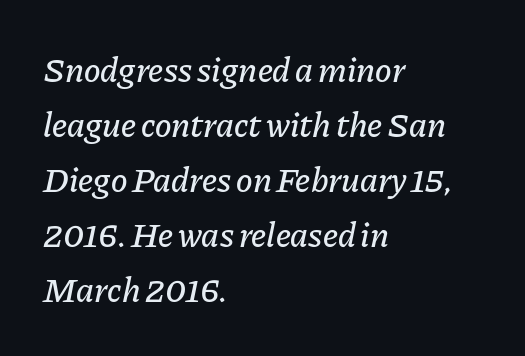
The rendering uses natural spacing where letterforms have individual widths. All the whitespace from short lines collects on the right. Words float on clear page, feet unadorned. Students, note that the glyphs here touch the page at normal intervals. There's an unmistakable incline to the writing here. Leading: standard.
